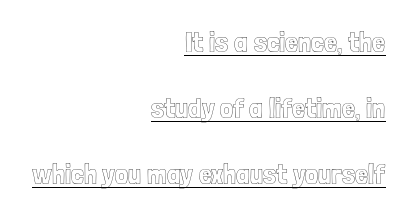
Horizontal alignment here is rightward, an uncommon choice for prose. This is underlined copy, the kind a proofreader might mark for attention. Every character sits straight up, as roman type does. The letters advance in unequal steps, a hallmark of proportional type. In terms of leading, this rendering errs on the spacious side. In terms of letterspacing, this is plain default setting.
